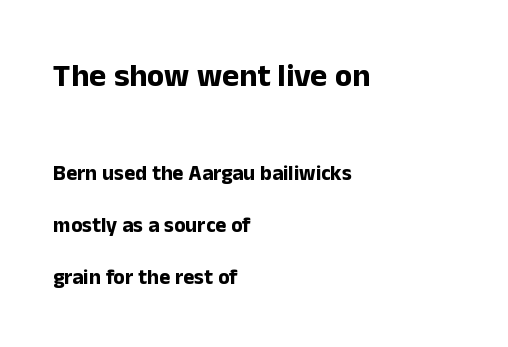
Honestly, the letter spacing is just normal — you wouldn't notice it. Large over small — that's the arrangement of the two blocks here. This is heavy type, rendered in bold. The face used here is a sans, in the tradition of grotesques and geometrics.
